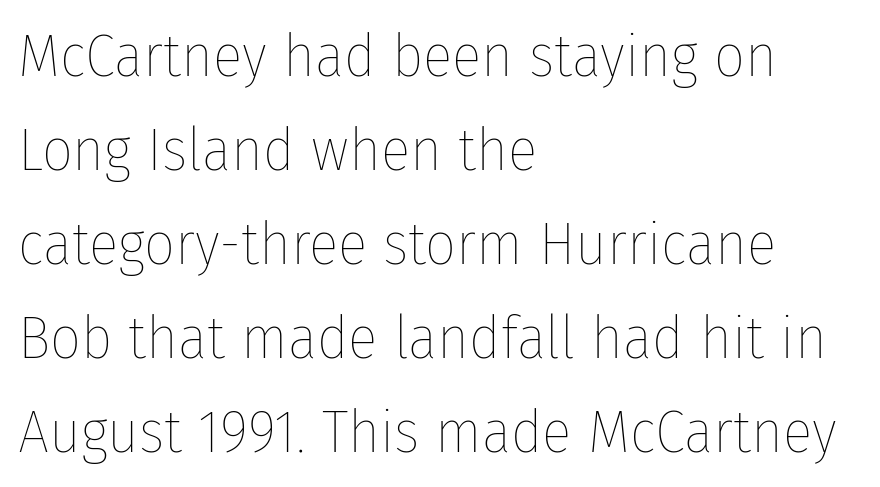
{"italic": "no", "bold": "no", "weight": "thin", "width": "condensed", "stroke_contrast": "low", "x_height": "medium", "monospaced": "no", "underline": "no", "align": "left", "line_spacing": "normal", "line_spacing_ratio": 1.54, "letter_spacing": "normal", "letter_spacing_em": 0.0, "glyph_px": 61}
